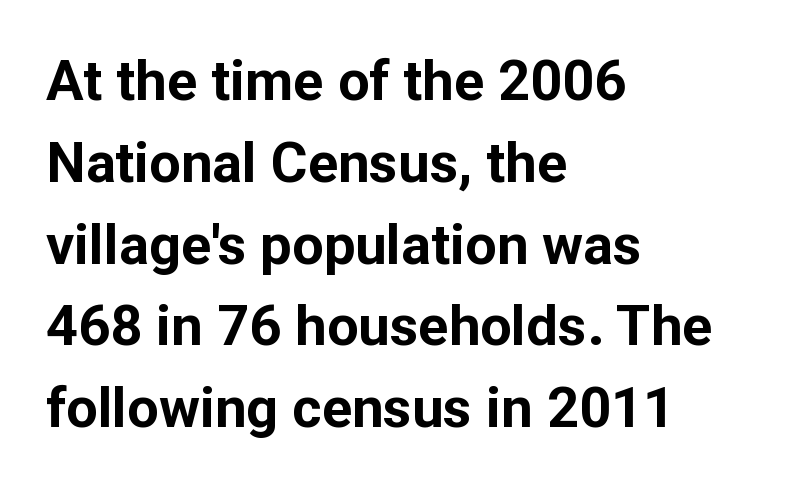
{"serif": "no", "italic": "no", "bold": "yes", "weight": "bold", "width": "normal", "stroke_contrast": "low", "x_height": "medium", "monospaced": "no", "underline": "no", "align": "left", "line_spacing": "normal", "line_spacing_ratio": 1.46, "letter_spacing": "normal", "letter_spacing_em": 0.0, "glyph_px": 56}
